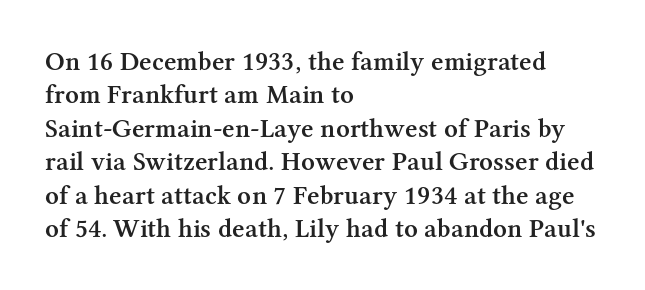
The image shows 27 px text type, upright; set left-aligned, line spacing 1.24x, normal letter spacing, not underlined.
